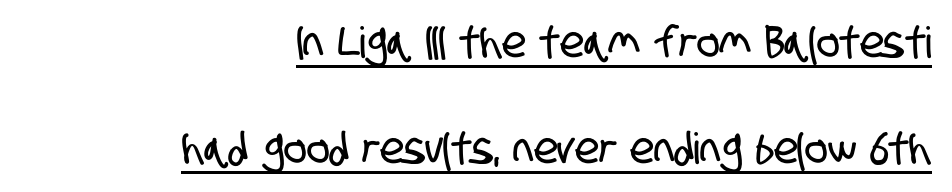
Each letter's strokes conclude bluntly, with no projecting serifs. Here the glyphs are tracked normally, forming tight word shapes. Beneath each row of characters lies a ruled line. One-word summary of the alignment: right. Interline gaps are noticeably wide in this sample.
